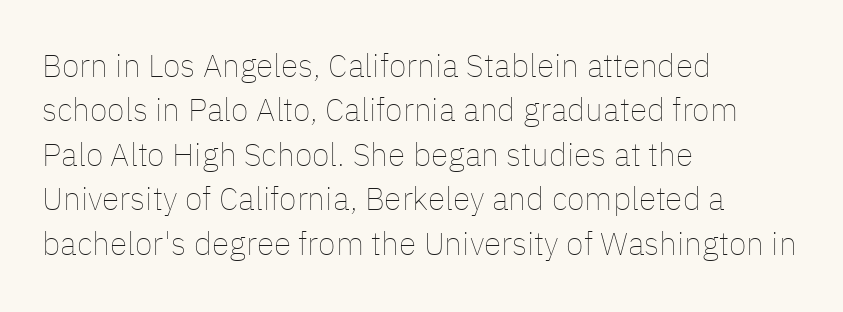
{"italic": "no", "bold": "no", "weight": "thin", "width": "normal", "stroke_contrast": "low", "x_height": "medium", "monospaced": "no", "underline": "no", "align": "left", "line_spacing": "normal", "line_spacing_ratio": 1.39, "letter_spacing": "normal", "letter_spacing_em": 0.0, "glyph_px": 32}
